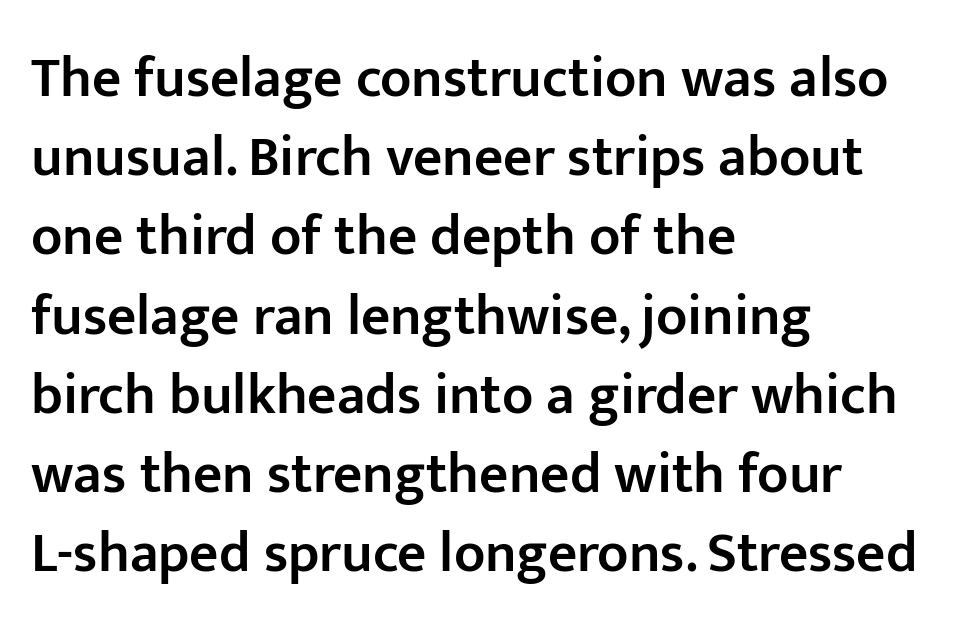
Q: Is the text bold? A: Semi-bold.
Q: Is the text italic (slanted)? A: No, it is upright.
Q: Is the typeface a serif or a sans-serif typeface? A: Sans-serif.
Q: Is the text underlined? A: No.
Q: How is the paragraph aligned? A: Left-aligned.
Q: Is the spacing between letters normal or unusually wide? A: Normal.
Q: Is the spacing between lines tight, normal or loose? A: Normal.
Q: Width (condensed, normal, or wide)? A: Normal.
Q: Stroke contrast? A: Low.
Q: x-height? A: Medium.
Q: Monospaced? A: No.
